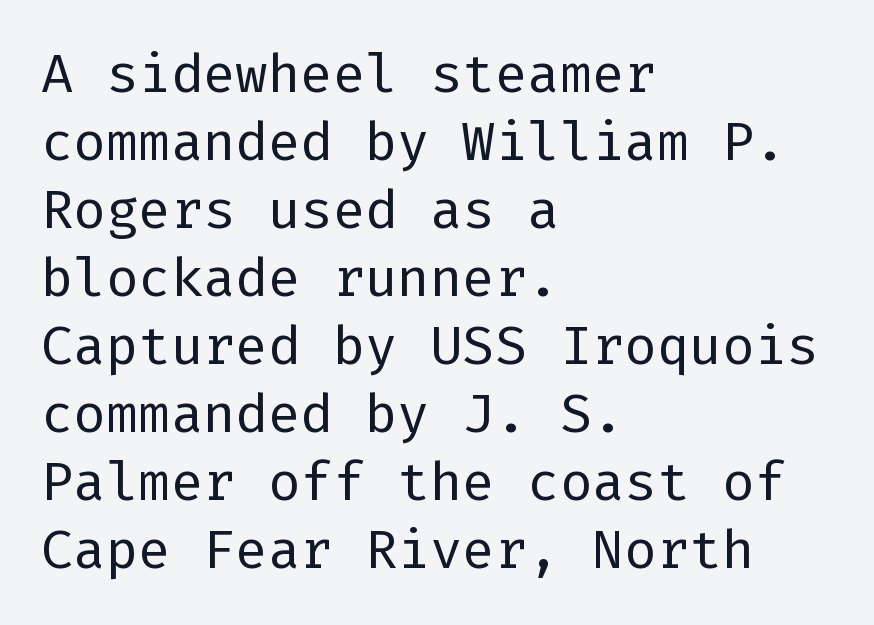
This is roman type, the default non-slanted kind. The zone under the glyphs is completely vacant. Students, observe: this is what conventionally led text looks like. Nobody touched the tracking dial on this one. The designer went with a sans here, leaving each stem footless. This is not heavy type; no bold has been used.
